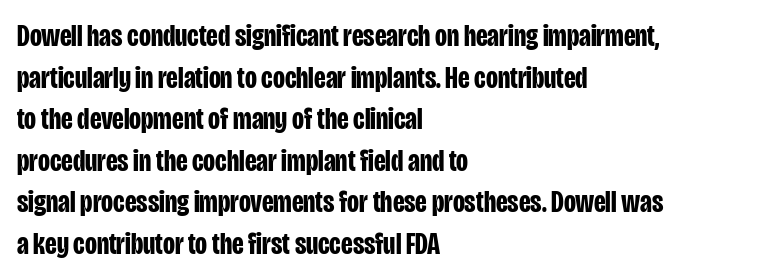
Descenders hang freely into open space. Compared with a centered layout, this one pins lines to the left instead. Do the characters align in a grid? No, the font is proportional. Words appear dense and cohesive because spacing is normal.
